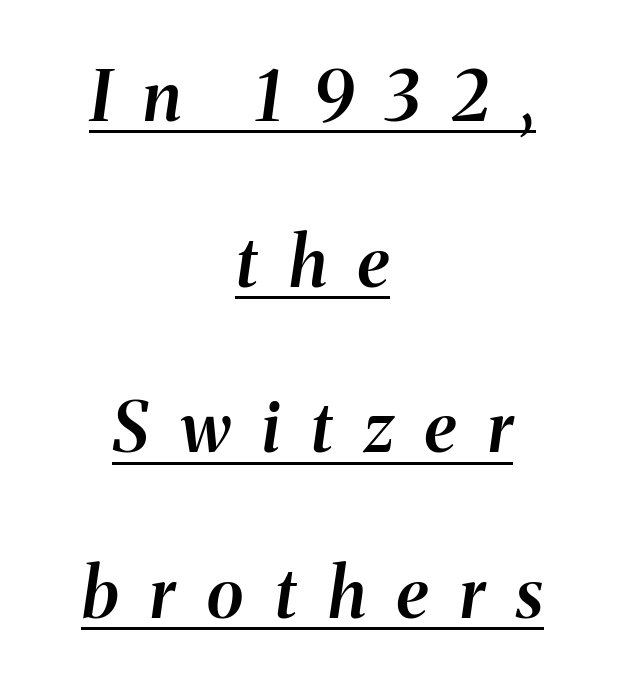
Students, note that the glyphs here are deliberately spaced far apart. Looks like regular typesetting: each glyph gets only the width it needs. Observe the lean: these are italic letterforms. These lines stand farther apart than default settings would place them. Compared with undecorated copy, this sample adds a rule below the words.
